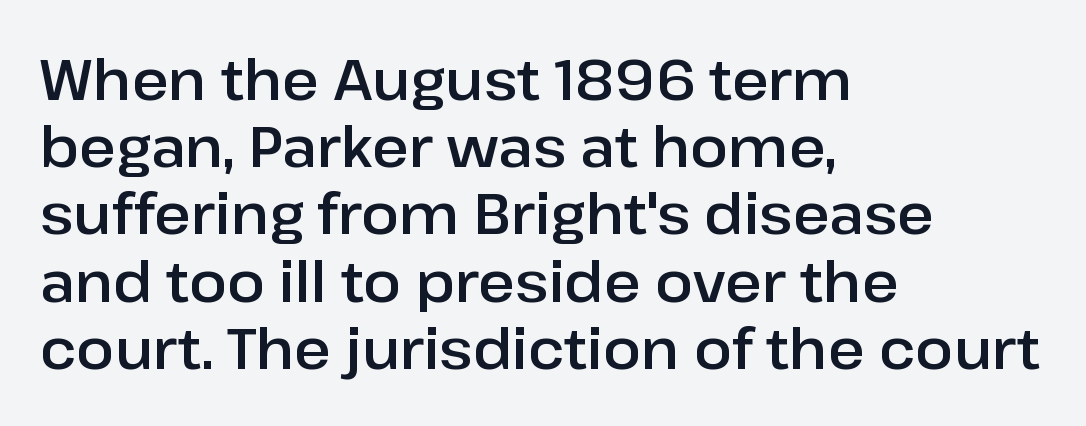
Q: Is the text italic (slanted)? A: No, it is upright.
Q: Is the typeface a serif or a sans-serif typeface? A: Sans-serif.
Q: Is the text underlined? A: No.
Q: How is the paragraph aligned? A: Left-aligned.
Q: Is the spacing between letters normal or unusually wide? A: Normal.
Q: Width (condensed, normal, or wide)? A: Normal.
Q: Stroke contrast? A: Low.
Q: x-height? A: Medium.
Q: Monospaced? A: No.
